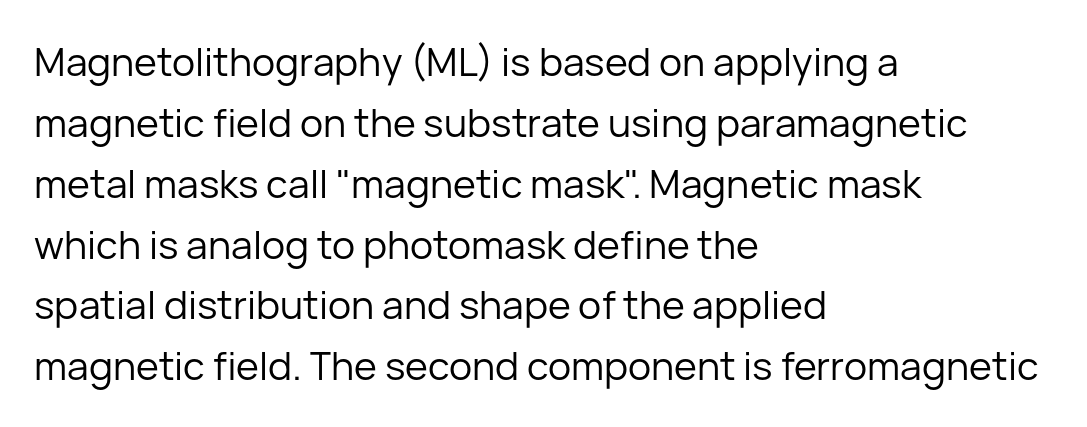
{"serif": "no", "italic": "no", "bold": "no", "weight": "regular", "width": "normal", "stroke_contrast": "low", "x_height": "medium", "monospaced": "no", "underline": "no", "align": "left", "line_spacing": "normal", "line_spacing_ratio": 1.56, "letter_spacing": "normal", "letter_spacing_em": 0.0, "glyph_px": 39}
